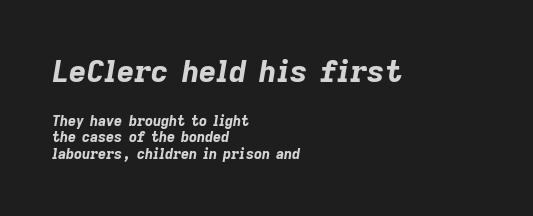
The image shows 30 px bold type, italic (leaning right); set left-aligned, line spacing 1.19x, normal letter spacing, not underlined; the first (top) block is 2.14x larger; low stroke contrast and a medium x-height.
